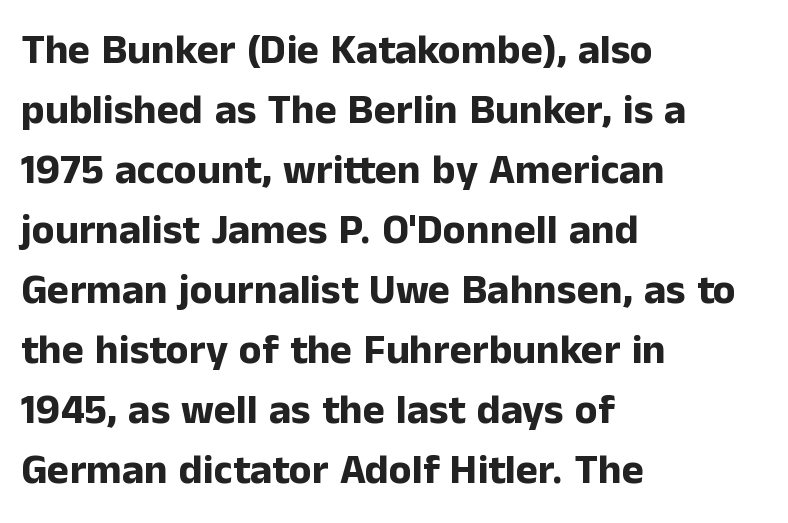
The image shows 42 px bold sans-serif type, upright; set left-aligned, normal line spacing (1.43x), normal letter spacing, not underlined; low stroke contrast and a medium x-height.
